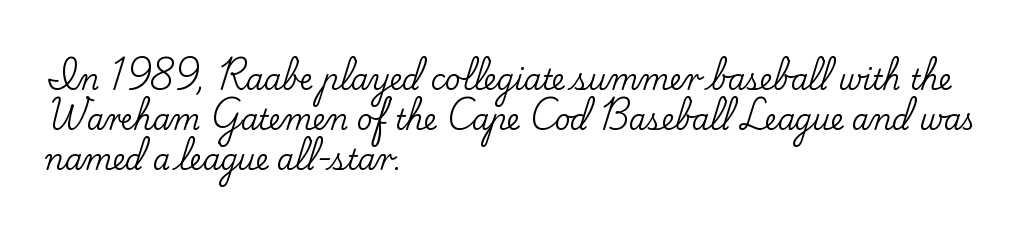
Reading down the block, your eye returns to a fixed left position each line. Decoration check: the copy has no underline. The face used here is seriffed, in the tradition of book romans. Leading matches the norm, producing a regular column. The passage shown is typed in a proportional face where columns would drift.
